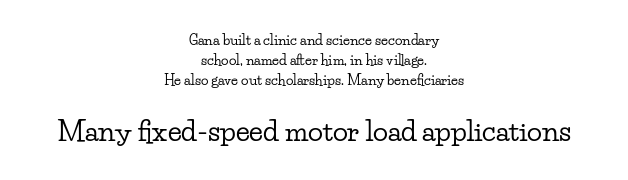
Q: Is the text italic (slanted)? A: No, it is upright.
Q: Is the typeface a serif or a sans-serif typeface? A: Serif.
Q: Is the text underlined? A: No.
Q: How is the paragraph aligned? A: Centered.
Q: Is the spacing between letters normal or unusually wide? A: Normal.
Q: Is the spacing between lines tight, normal or loose? A: Normal.
Q: Which block of text is set in a larger size, the first (top) or the second (bottom)? A: The second (bottom) one.
Q: Width (condensed, normal, or wide)? A: Wide.
Q: Stroke contrast? A: Low.
Q: x-height? A: Small.
Q: Monospaced? A: No.
